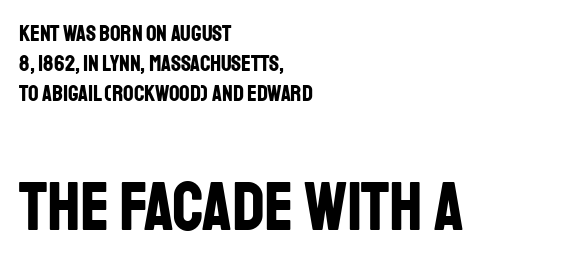
{"serif": "no", "italic": "no", "bold": "yes", "weight": "bold", "width": "condensed", "stroke_contrast": "low", "x_height": "large", "monospaced": "no", "underline": "no", "align": "left", "line_spacing": "normal", "line_spacing_ratio": 1.3, "letter_spacing": "normal", "letter_spacing_em": 0.0, "larger_block": "second", "size_ratio": 3.0, "glyph_px": 69}
